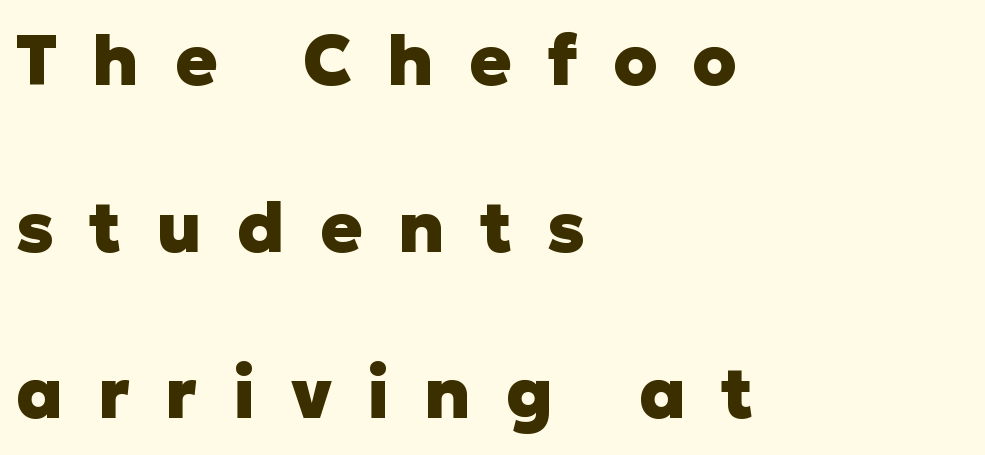
The image shows 70 px heavy sans-serif type, upright; set left-aligned, loose line spacing (2.38x), unusually wide letter spacing (+0.5 em), not underlined; low stroke contrast and a medium x-height.
